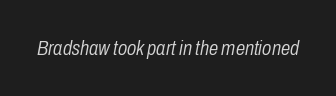
The image shows 21 px text type, italic (leaning right); set normal letter spacing, not underlined.
